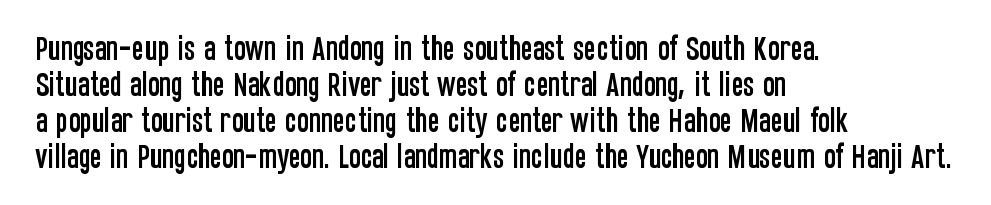
The characters display no serif detailing; their extremities are plain. Line beginnings align vertically; line endings do not. Beneath every word, the page is bare. You could call the tracking neutral — neither tight nor loose. The leading is moderate, giving the passage an even texture. The rendering uses natural spacing where letterforms have individual widths.
